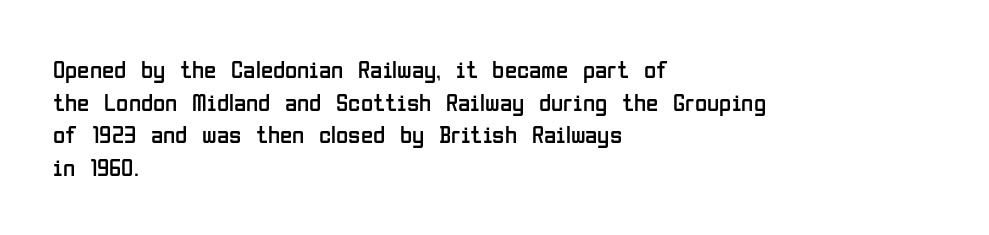
{"italic": "no", "bold": "no", "underline": "no", "align": "left", "line_spacing": "normal", "line_spacing_ratio": 1.31, "letter_spacing": "normal", "letter_spacing_em": 0.0, "glyph_px": 25}
